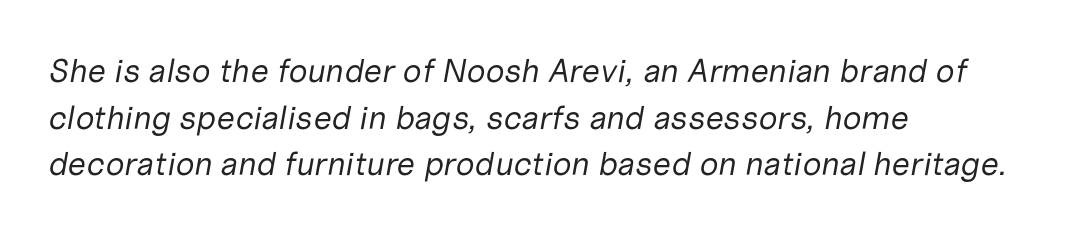
Q: Is the text bold? A: No.
Q: Is the text italic (slanted)? A: Yes, it leans right by about 10 degrees.
Q: Is the text underlined? A: No.
Q: How is the paragraph aligned? A: Left-aligned.
Q: Is the spacing between letters normal or unusually wide? A: Normal.
Q: Is the spacing between lines tight, normal or loose? A: Normal.
Q: Width (condensed, normal, or wide)? A: Normal.
Q: Stroke contrast? A: Low.
Q: x-height? A: Medium.
Q: Monospaced? A: No.
